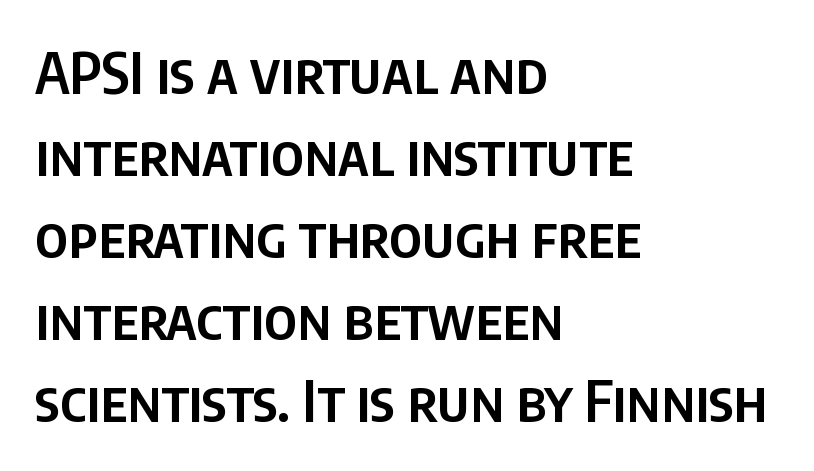
The image shows 57 px semibold, condensed sans-serif type, upright; set left-aligned, normal line spacing (1.44x), normal letter spacing, not underlined; low stroke contrast and a large x-height.
